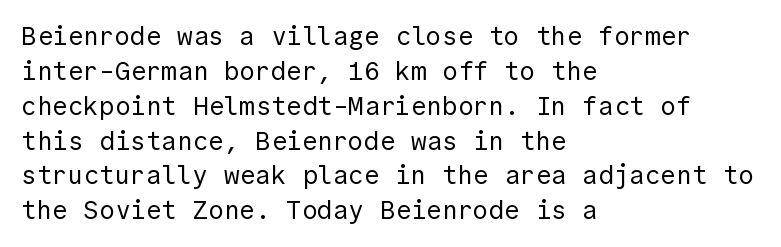
{"italic": "no", "bold": "no", "underline": "no", "align": "left", "line_spacing": "normal", "line_spacing_ratio": 1.34, "letter_spacing": "normal", "letter_spacing_em": 0.0, "glyph_px": 26}
